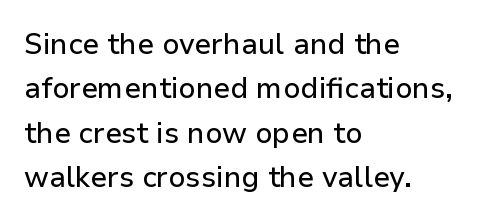
{"serif": "no", "italic": "no", "width": "normal", "stroke_contrast": "low", "x_height": "medium", "monospaced": "no", "underline": "no", "align": "left", "line_spacing": "normal", "line_spacing_ratio": 1.53, "letter_spacing": "normal", "letter_spacing_em": 0.0, "glyph_px": 29}
